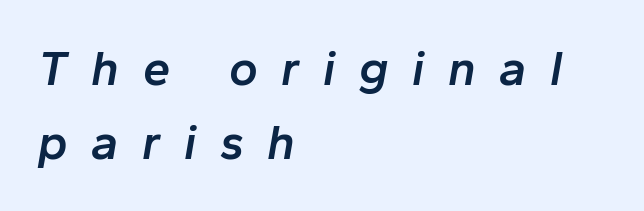
Moderately thickened strokes mark this as semibold type. Think of a printed novel: that variable character pitch is what you see here. Each row of text sits above clean, open space. Is the type slanted? Yes — the strokes lean at a clear angle.
